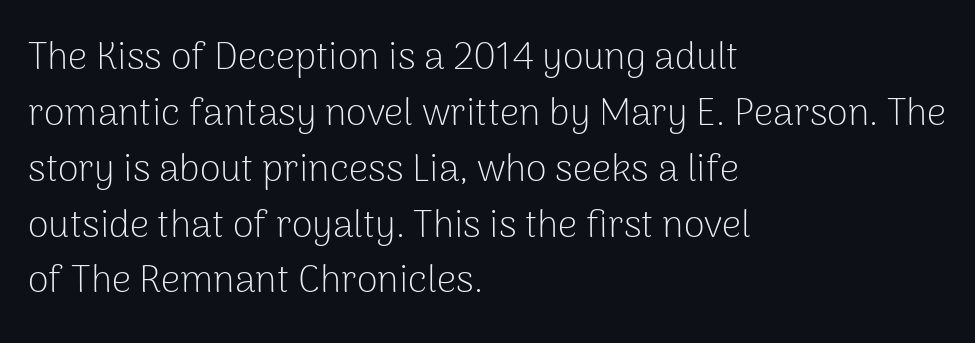
Q: Is the text bold? A: No.
Q: Is the text italic (slanted)? A: No, it is upright.
Q: Is the typeface a serif or a sans-serif typeface? A: Sans-serif.
Q: Is the text underlined? A: No.
Q: How is the paragraph aligned? A: Left-aligned.
Q: Is the spacing between letters normal or unusually wide? A: Normal.
Q: Is the spacing between lines tight, normal or loose? A: Normal.
Q: Width (condensed, normal, or wide)? A: Normal.
Q: Stroke contrast? A: Low.
Q: x-height? A: Medium.
Q: Monospaced? A: No.
